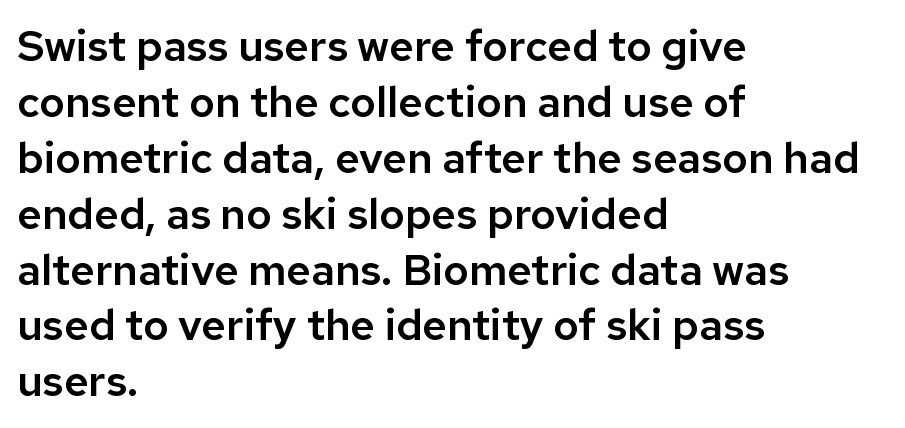
The image shows 43 px sans-serif type, upright; set left-aligned, normal line spacing (1.3x), normal letter spacing, not underlined; low stroke contrast and a medium x-height.
